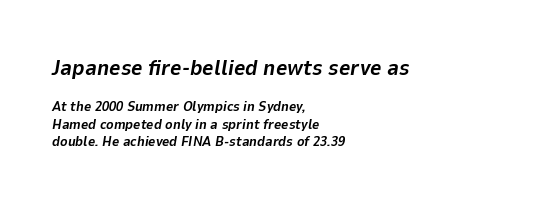
The compositor pushed each line to the left boundary. Between one letter and the next there's only the usual sliver of space. The axis of the letterforms is tilted away from vertical. Weight: bold. Scale decreases going downward across the two blocks. The words here are not underlined.
